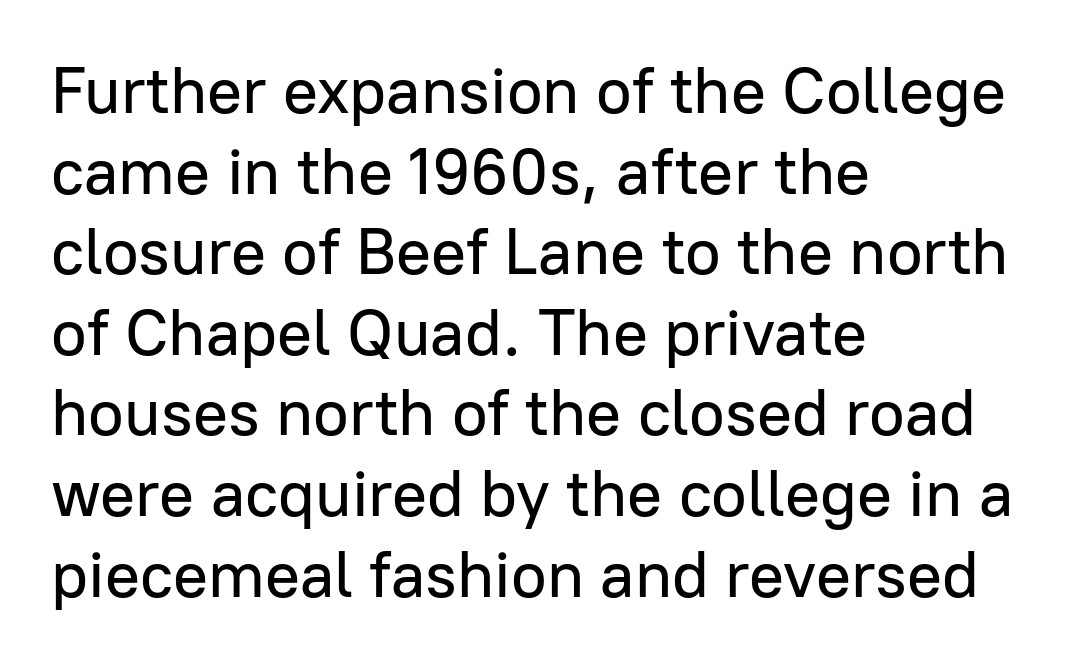
Q: Is the text italic (slanted)? A: No, it is upright.
Q: Is the typeface a serif or a sans-serif typeface? A: Sans-serif.
Q: Is the text underlined? A: No.
Q: How is the paragraph aligned? A: Left-aligned.
Q: Is the spacing between letters normal or unusually wide? A: Normal.
Q: Width (condensed, normal, or wide)? A: Normal.
Q: Stroke contrast? A: Low.
Q: x-height? A: Medium.
Q: Monospaced? A: No.
